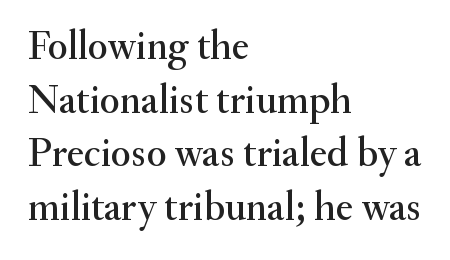
Upright lettering throughout. Every row of glyphs begins at an identical x-position on the left. Characters follow at the spacing the type designer built in. Beneath every word, the page is bare.
